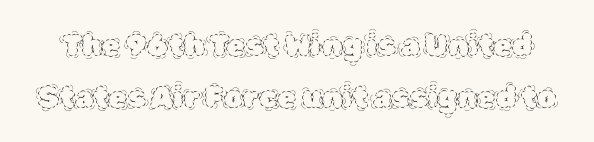
Is this a fixed-width face? No — the glyphs have proportional, varying widths. Clear beneath every line of the passage. Stems here are at most as thick as an everyday book face. Italic: no, the glyphs are upright roman. The letterforms sit shoulder to shoulder at normal distance.
